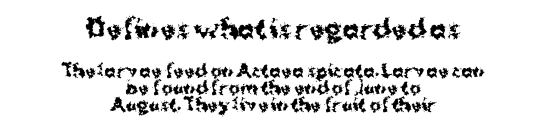
{"italic": "no", "bold": "yes", "underline": "no", "align": "center", "line_spacing": "tight", "line_spacing_ratio": 1.0, "letter_spacing": "normal", "letter_spacing_em": 0.0, "larger_block": "first", "size_ratio": 1.47, "glyph_px": 25}
